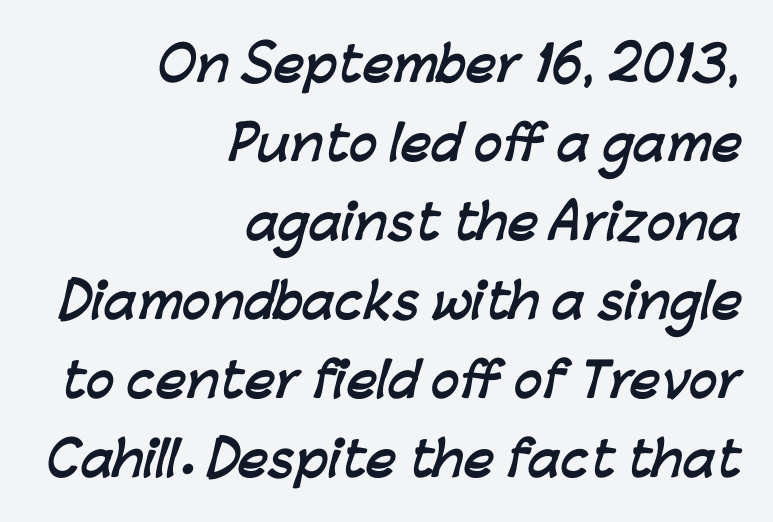
{"serif": "no", "bold": "yes", "weight": "semibold", "width": "normal", "stroke_contrast": "low", "x_height": "medium", "monospaced": "no", "underline": "no", "align": "right", "line_spacing": "normal", "line_spacing_ratio": 1.68, "letter_spacing": "normal", "letter_spacing_em": 0.0, "glyph_px": 47}
